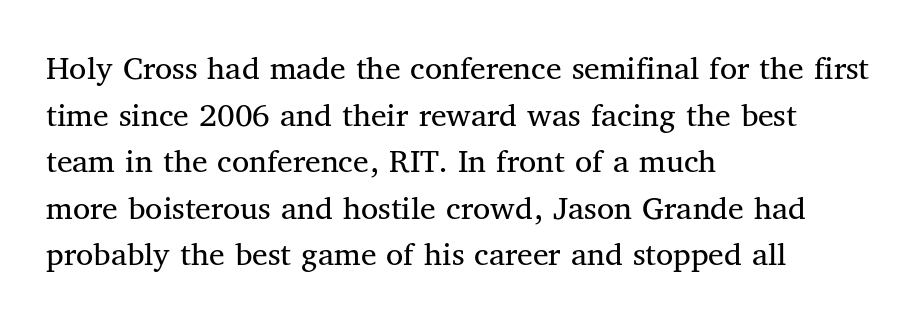
Q: Is the text bold? A: No.
Q: Is the text italic (slanted)? A: No, it is upright.
Q: Is the typeface a serif or a sans-serif typeface? A: Serif.
Q: Is the text underlined? A: No.
Q: How is the paragraph aligned? A: Left-aligned.
Q: Is the spacing between letters normal or unusually wide? A: Normal.
Q: Is the spacing between lines tight, normal or loose? A: Normal.
Q: Width (condensed, normal, or wide)? A: Normal.
Q: Stroke contrast? A: Medium.
Q: x-height? A: Medium.
Q: Monospaced? A: No.
